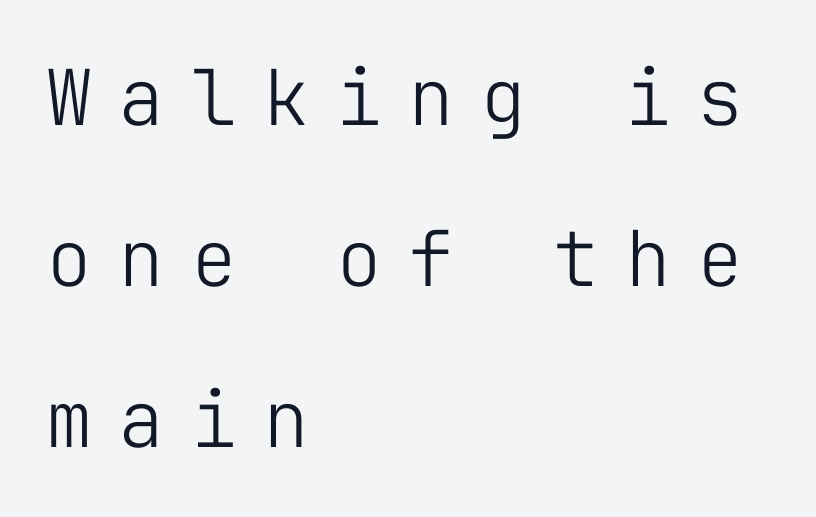
The image shows 77 px light sans-serif type, upright, monospaced; set left-aligned, loose line spacing (2.09x), unusually wide letter spacing (+0.34 em), not underlined; low stroke contrast and a medium x-height.
